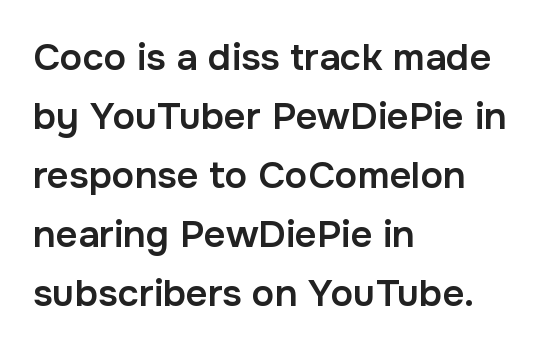
The image shows 38 px semibold sans-serif type, upright; set left-aligned, normal line spacing (1.55x), normal letter spacing, not underlined; low stroke contrast and a medium x-height.
